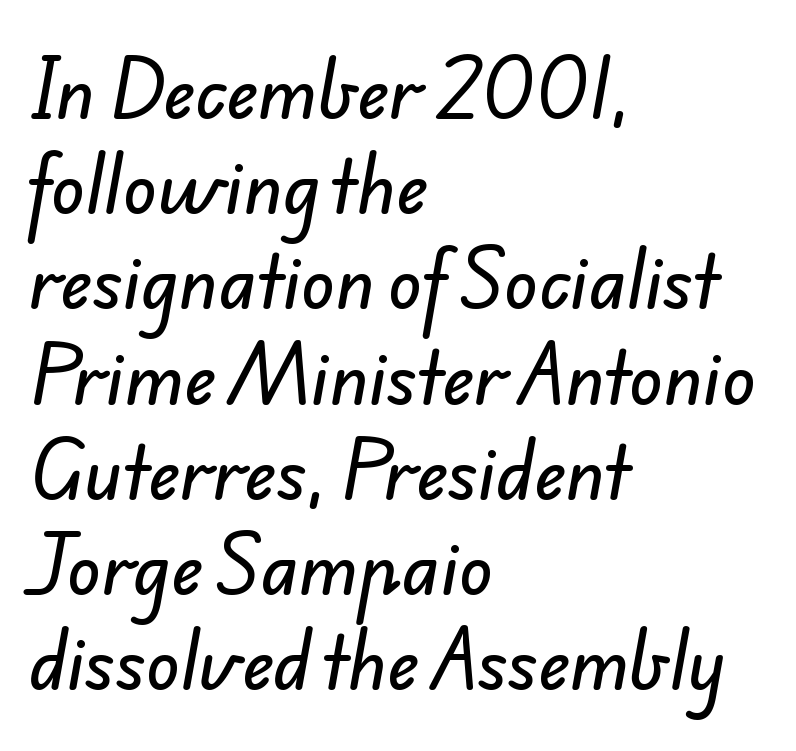
The image shows 70 px sans-serif type; set left-aligned, normal line spacing (1.36x), normal letter spacing, not underlined; low stroke contrast and a small x-height.
